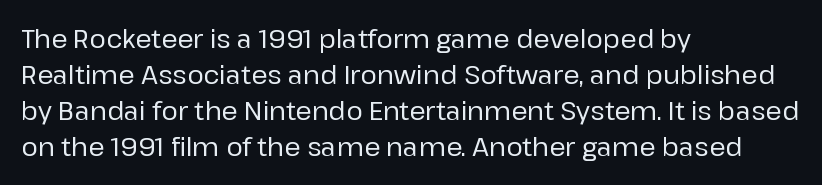
{"italic": "no", "underline": "no", "align": "left", "line_spacing": "normal", "line_spacing_ratio": 1.44, "letter_spacing": "normal", "letter_spacing_em": 0.0, "glyph_px": 25}
